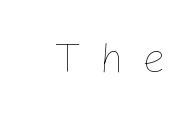
Q: Is the text bold? A: No.
Q: Is the text italic (slanted)? A: No, it is upright.
Q: Is the text underlined? A: No.
Q: Is the spacing between letters normal or unusually wide? A: Unusually wide.
Q: Width (condensed, normal, or wide)? A: Normal.
Q: Stroke contrast? A: Low.
Q: x-height? A: Medium.
Q: Monospaced? A: No.
